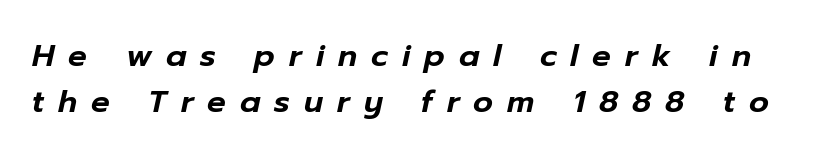
Q: Is the text italic (slanted)? A: Yes, it leans right by about 12 degrees.
Q: Is the text underlined? A: No.
Q: Is the spacing between letters normal or unusually wide? A: Unusually wide.
Q: Is the spacing between lines tight, normal or loose? A: Normal.
Q: Width (condensed, normal, or wide)? A: Normal.
Q: Stroke contrast? A: Low.
Q: x-height? A: Medium.
Q: Monospaced? A: No.
